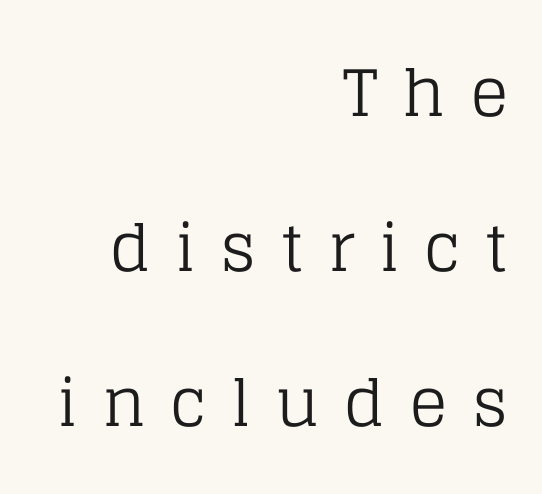
Q: Is the text bold? A: No.
Q: Is the text italic (slanted)? A: No, it is upright.
Q: Is the typeface a serif or a sans-serif typeface? A: Serif.
Q: Is the text underlined? A: No.
Q: How is the paragraph aligned? A: Right-aligned.
Q: Is the spacing between letters normal or unusually wide? A: Unusually wide.
Q: Is the spacing between lines tight, normal or loose? A: Loose.
Q: Width (condensed, normal, or wide)? A: Normal.
Q: Stroke contrast? A: Low.
Q: x-height? A: Large.
Q: Monospaced? A: No.
